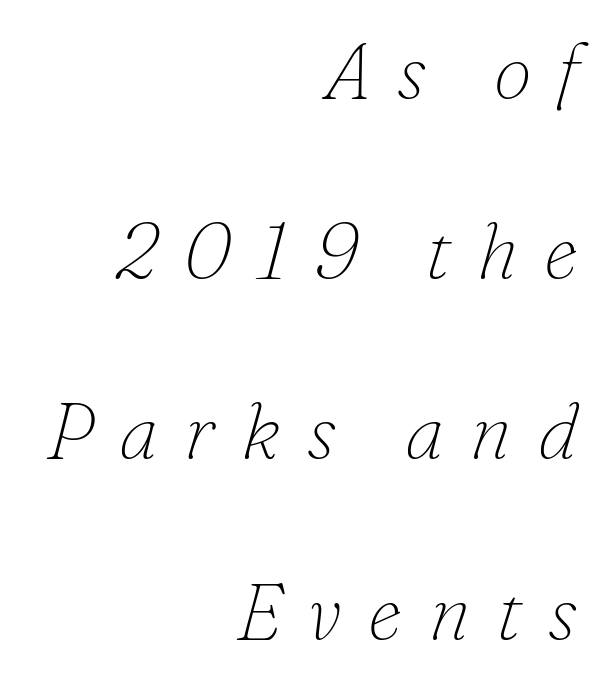
{"serif": "yes", "italic": "yes", "lean": "right", "slant_degrees": 16, "bold": "no", "weight": "thin", "width": "normal", "stroke_contrast": "low", "x_height": "small", "monospaced": "no", "underline": "no", "align": "right", "line_spacing": "loose", "line_spacing_ratio": 2.31, "letter_spacing": "wide", "letter_spacing_em": 0.33, "glyph_px": 78}
